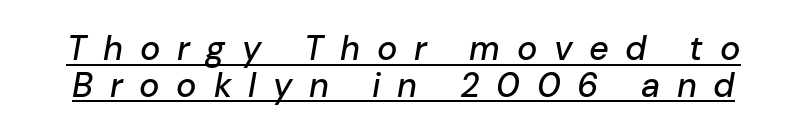
The type is letterspaced generously, with wide tracking. The sample's only ornament is a line tracing under the words. The passage shown is typed in a proportional face where columns would drift. Reading down the column, the eye jumps only a short way to each next line. You can tell it's italic because the verticals aren't actually vertical.
